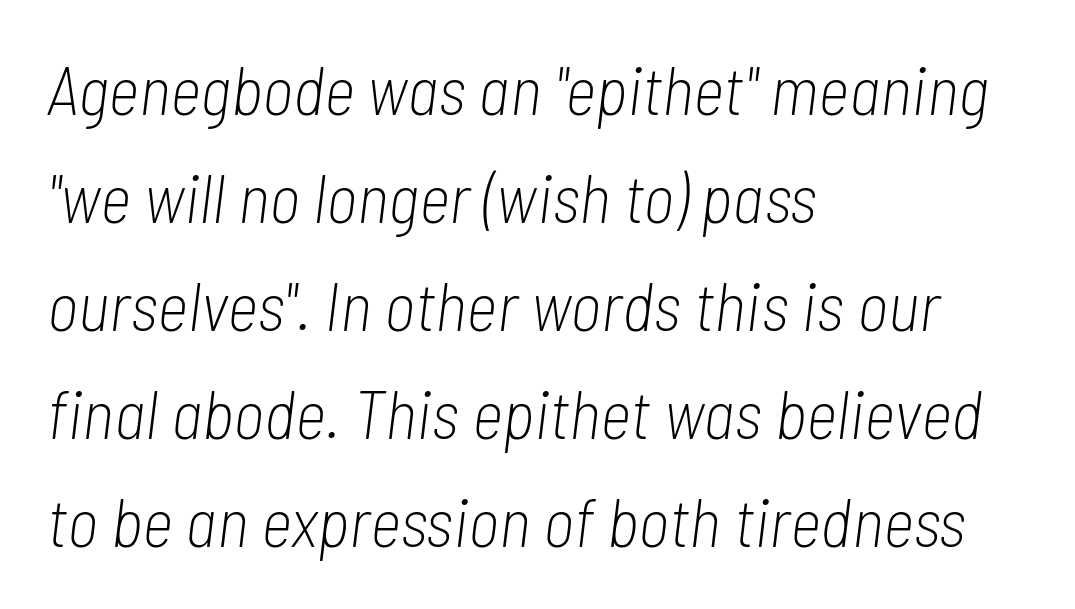
Q: Is the text bold? A: No.
Q: Is the text italic (slanted)? A: Yes, it leans right by about 7 degrees.
Q: Is the text underlined? A: No.
Q: How is the paragraph aligned? A: Left-aligned.
Q: Is the spacing between letters normal or unusually wide? A: Normal.
Q: Is the spacing between lines tight, normal or loose? A: Normal.
Q: Width (condensed, normal, or wide)? A: Condensed.
Q: Stroke contrast? A: Low.
Q: x-height? A: Medium.
Q: Monospaced? A: No.
